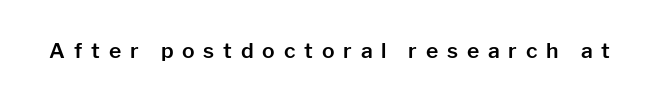
Q: Is the text italic (slanted)? A: No, it is upright.
Q: Is the text underlined? A: No.
Q: Is the spacing between letters normal or unusually wide? A: Unusually wide.
